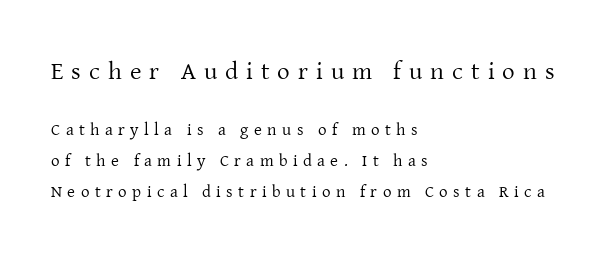
The image shows 25 px text type, upright; set left-aligned, line spacing 1.81x, unusually wide letter spacing (+0.32 em), not underlined; the first (top) block is 1.47x larger.
